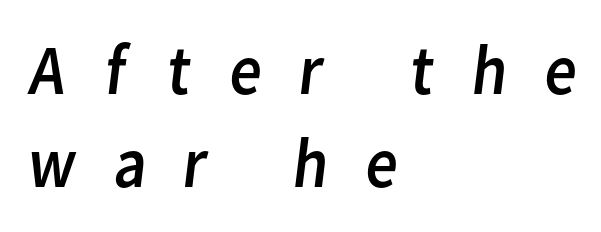
Q: Is the text bold? A: No.
Q: Is the typeface a serif or a sans-serif typeface? A: Sans-serif.
Q: Is the text underlined? A: No.
Q: How is the paragraph aligned? A: Left-aligned.
Q: Is the spacing between letters normal or unusually wide? A: Unusually wide.
Q: Is the spacing between lines tight, normal or loose? A: Normal.
Q: Width (condensed, normal, or wide)? A: Normal.
Q: Stroke contrast? A: Low.
Q: x-height? A: Medium.
Q: Monospaced? A: No.
